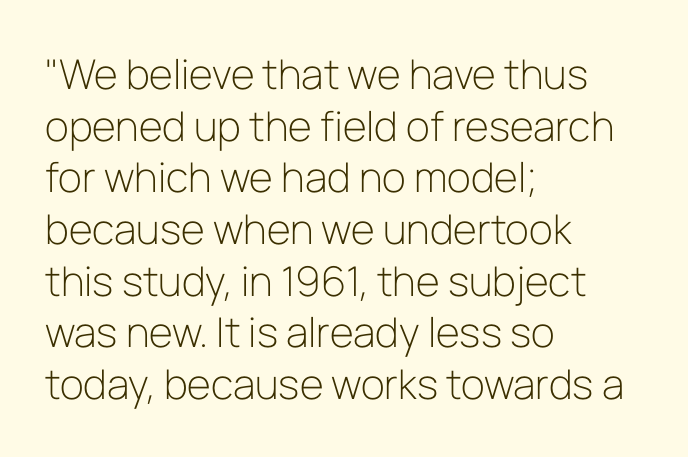
The image shows 41 px light sans-serif type, upright; set left-aligned, normal line spacing (1.26x), normal letter spacing, not underlined; low stroke contrast and a medium x-height.
